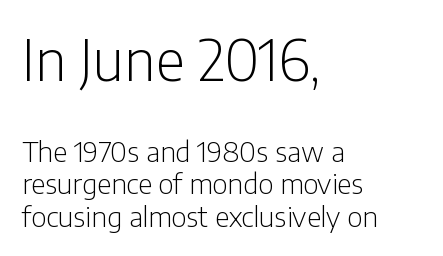
The image shows 57 px light, condensed sans-serif type, upright; set left-aligned, tight line spacing (1.15x), normal letter spacing, not underlined; the first (top) block is 2.04x larger; low stroke contrast and a medium x-height.
